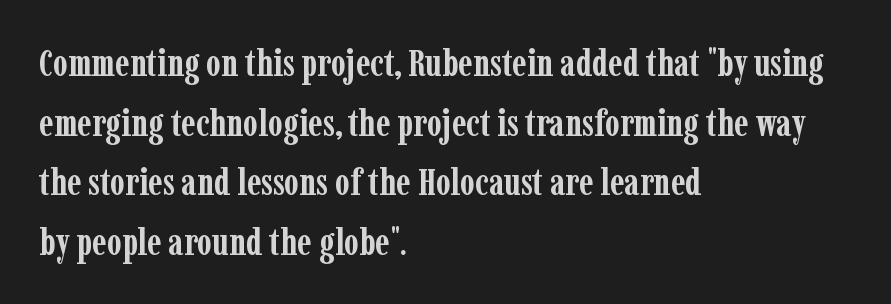
The image shows 38 px semibold, condensed serif type, upright; set left-aligned, normal line spacing (1.57x), normal letter spacing, not underlined; low stroke contrast and a medium x-height.
